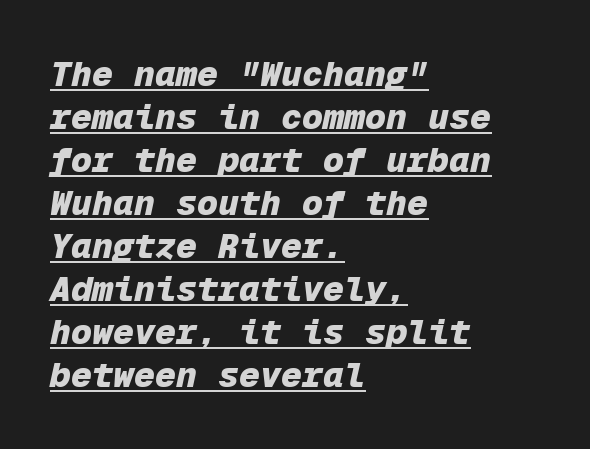
Q: Is the text bold? A: Yes.
Q: Is the text italic (slanted)? A: Yes, it leans right by about 12 degrees.
Q: Is the text underlined? A: Yes.
Q: How is the paragraph aligned? A: Left-aligned.
Q: Is the spacing between letters normal or unusually wide? A: Normal.
Q: Width (condensed, normal, or wide)? A: Normal.
Q: Stroke contrast? A: Low.
Q: x-height? A: Medium.
Q: Monospaced? A: Yes.
